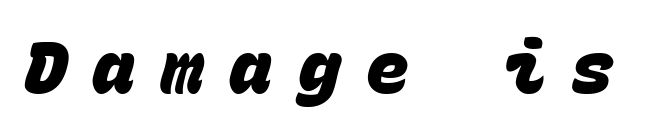
{"serif": "no", "bold": "yes", "weight": "heavy", "width": "normal", "stroke_contrast": "low", "x_height": "large", "monospaced": "yes", "underline": "no", "letter_spacing": "wide", "letter_spacing_em": 0.35, "glyph_px": 72}
